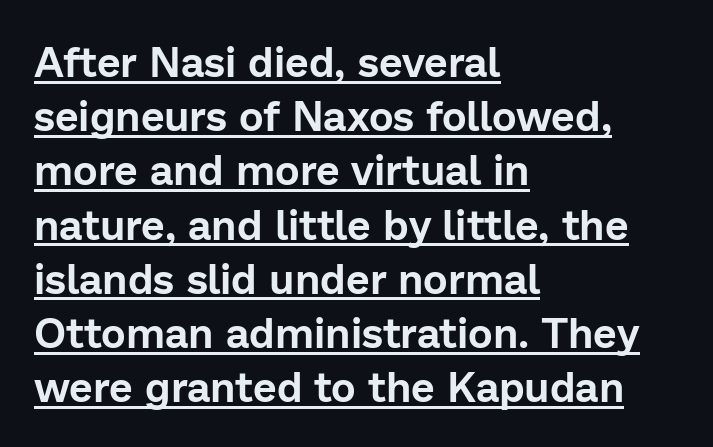
Check the space under the baseline: a stroke is drawn there. Posture: upright roman. Compared with typical body copy, the letter spacing here is the same. Looks like regular typesetting: each glyph gets only the width it needs. Evenly set lines give the paragraph a standard silhouette. The passage shown is typeset with a sans-serif family.
